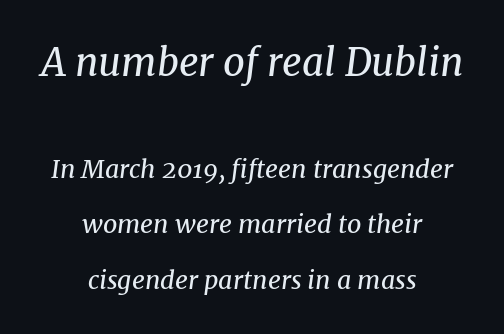
The typography opts for an oblique posture over an upright one. The designer went with a serif here, giving each stem small feet. Line spacing here is loose. The paragraph has two soft edges and a firm central axis. Stroke mass is kept to a normal reading level or below. Just letters on the line, the space beneath them empty.
